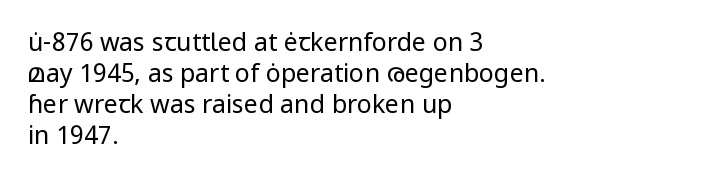
A light-to-regular cut is what we see here. Clear beneath every line of the passage. Vertical strokes here are truly vertical. The passage shown has conventional tracking throughout. Leftover space on each line is placed entirely after the last word.
